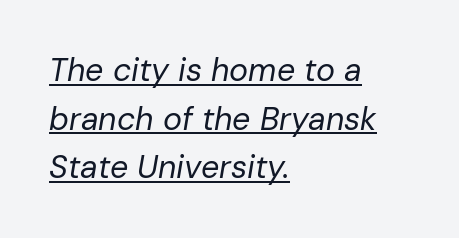
The image shows 32 px regular-weight type, italic (leaning right); set left-aligned, normal line spacing (1.52x), normal letter spacing, underlined; low stroke contrast and a medium x-height.
